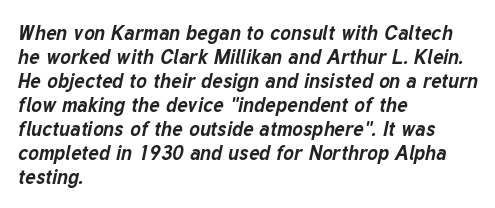
{"italic": "yes", "lean": "right", "slant_degrees": 12, "bold": "yes", "underline": "no", "align": "left", "line_spacing_ratio": 1.2, "letter_spacing": "normal", "letter_spacing_em": 0.0, "glyph_px": 20}
